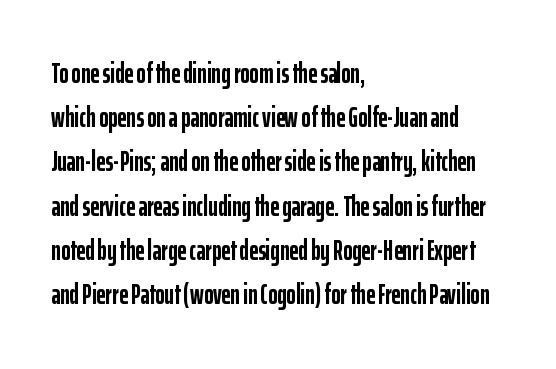
Is the type bold? Yes — the strokes are clearly thick and heavy. The typeface chosen for these lines omits serifs. Check the space under the baseline: it is left empty. The passage shown is typed in a proportional face where columns would drift.
